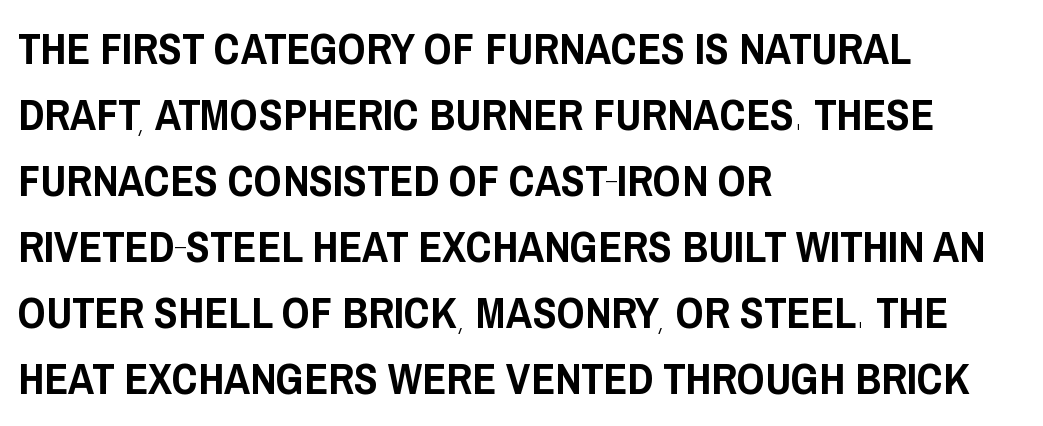
{"serif": "no", "italic": "no", "width": "condensed", "stroke_contrast": "low", "x_height": "large", "monospaced": "no", "underline": "no", "align": "left", "line_spacing": "normal", "line_spacing_ratio": 1.5, "letter_spacing": "normal", "letter_spacing_em": 0.0, "glyph_px": 44}
